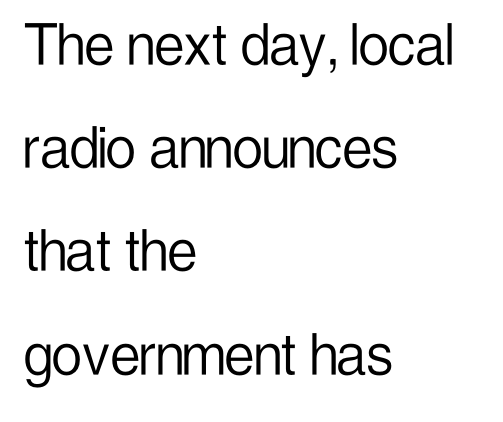
{"serif": "no", "italic": "no", "bold": "no", "weight": "light", "width": "condensed", "stroke_contrast": "low", "x_height": "medium", "monospaced": "no", "underline": "no", "align": "left", "line_spacing": "normal", "line_spacing_ratio": 1.54, "letter_spacing": "normal", "letter_spacing_em": 0.0, "glyph_px": 67}
